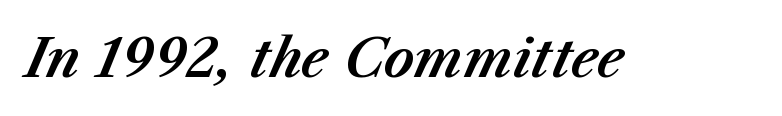
These lines are rendered in a variable-pitch font. This is oblique type, the kind used for emphasis or titles. Descenders are the only things crossing below the line. You could call the tracking neutral — neither tight nor loose.
